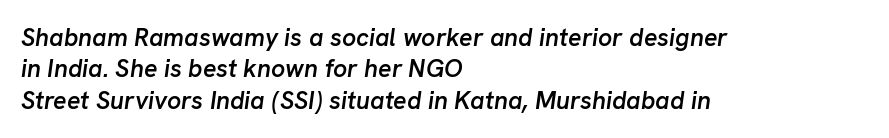
These lines keep a tight, regular rhythm from letter to letter. Glance below the letters and you will spot only blank space. The passage shown is semibold, sitting just below true bold. The text carries the slant typical of an italic or oblique font. The lines are quadded left.
